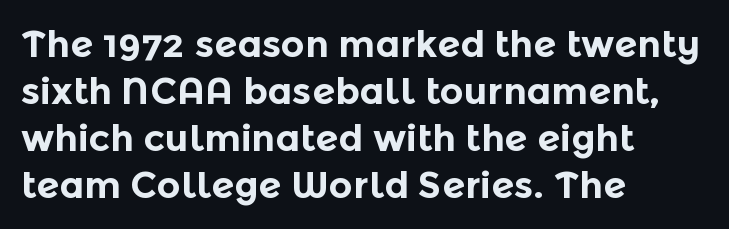
Q: Is the text bold? A: Yes.
Q: Is the text italic (slanted)? A: No, it is upright.
Q: Is the typeface a serif or a sans-serif typeface? A: Sans-serif.
Q: Is the text underlined? A: No.
Q: How is the paragraph aligned? A: Left-aligned.
Q: Is the spacing between letters normal or unusually wide? A: Normal.
Q: Is the spacing between lines tight, normal or loose? A: Normal.
Q: Width (condensed, normal, or wide)? A: Normal.
Q: x-height? A: Medium.
Q: Monospaced? A: No.
